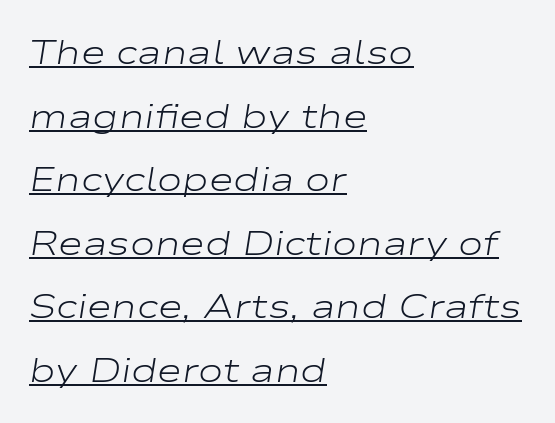
{"italic": "yes", "lean": "right", "slant_degrees": 9, "bold": "no", "weight": "light", "width": "wide", "stroke_contrast": "low", "x_height": "medium", "monospaced": "no", "underline": "yes", "align": "left", "line_spacing_ratio": 1.87, "letter_spacing": "normal", "letter_spacing_em": 0.0, "glyph_px": 34}
